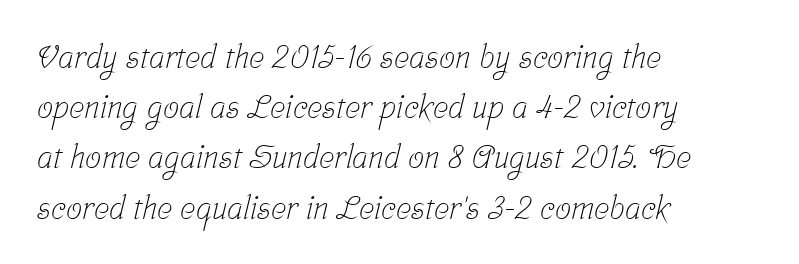
The image shows 32 px light, condensed serif type; set left-aligned, normal line spacing (1.57x), normal letter spacing, not underlined; low stroke contrast and a medium x-height.
